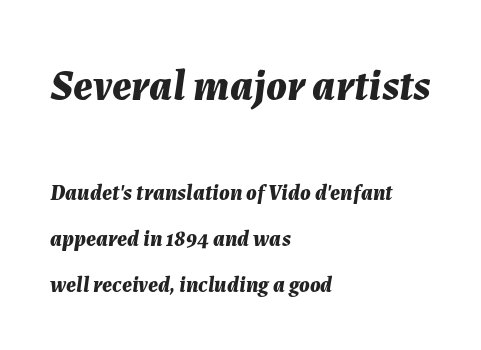
Q: Is the text bold? A: Yes.
Q: Is the text italic (slanted)? A: Yes, it leans right by about 7 degrees.
Q: Is the text underlined? A: No.
Q: How is the paragraph aligned? A: Left-aligned.
Q: Is the spacing between letters normal or unusually wide? A: Normal.
Q: Is the spacing between lines tight, normal or loose? A: Loose.
Q: Which block of text is set in a larger size, the first (top) or the second (bottom)? A: The first (top) one.
Q: Width (condensed, normal, or wide)? A: Normal.
Q: Stroke contrast? A: Medium.
Q: x-height? A: Medium.
Q: Monospaced? A: No.
